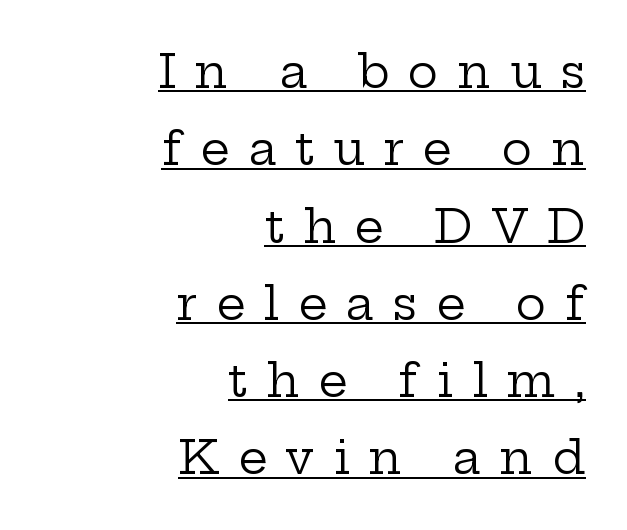
The image shows 46 px regular-weight, wide serif type, upright; set right-aligned, normal line spacing (1.68x), unusually wide letter spacing (+0.4 em), underlined; low stroke contrast and a medium x-height.
